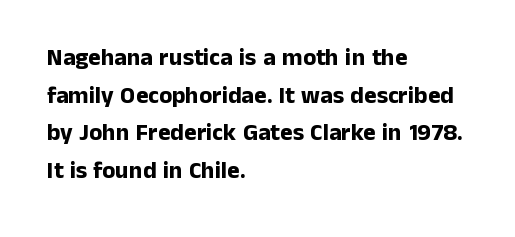
{"italic": "no", "bold": "yes", "underline": "no", "align": "left", "line_spacing": "normal", "line_spacing_ratio": 1.57, "letter_spacing": "normal", "letter_spacing_em": 0.0, "glyph_px": 24}
